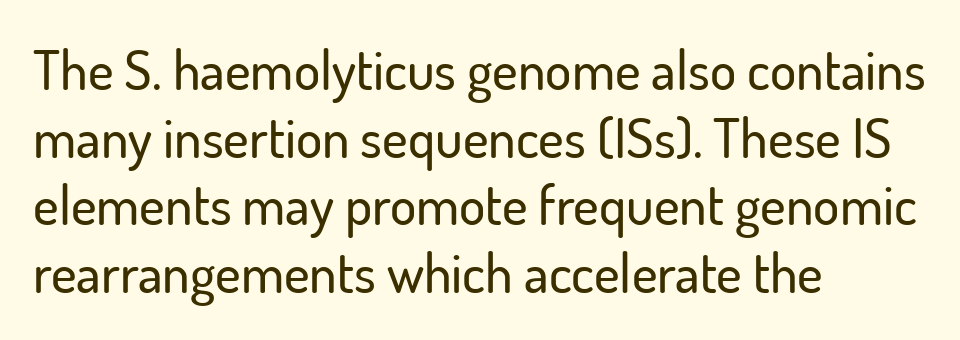
The image shows 55 px sans-serif type, upright; set left-aligned, line spacing 1.23x, normal letter spacing, not underlined; low stroke contrast and a small x-height.
